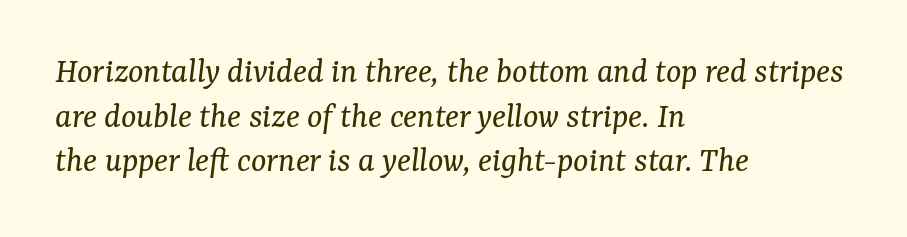
Characters follow at the spacing the type designer built in. The glyphs are unaccompanied by any horizontal stroke below them. This sample has the flowing, uneven cadence of proportional lettering. Observe the serifs anchoring each vertical stroke in this sample. Is the block centered? No — it sits flush against the left margin. Does the lettering tilt? It does — this is italic.
